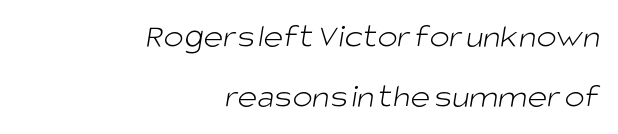
{"serif": "no", "bold": "no", "weight": "light", "width": "normal", "stroke_contrast": "low", "x_height": "large", "monospaced": "no", "underline": "no", "align": "right", "line_spacing_ratio": 1.77, "letter_spacing": "normal", "letter_spacing_em": 0.0, "glyph_px": 34}
